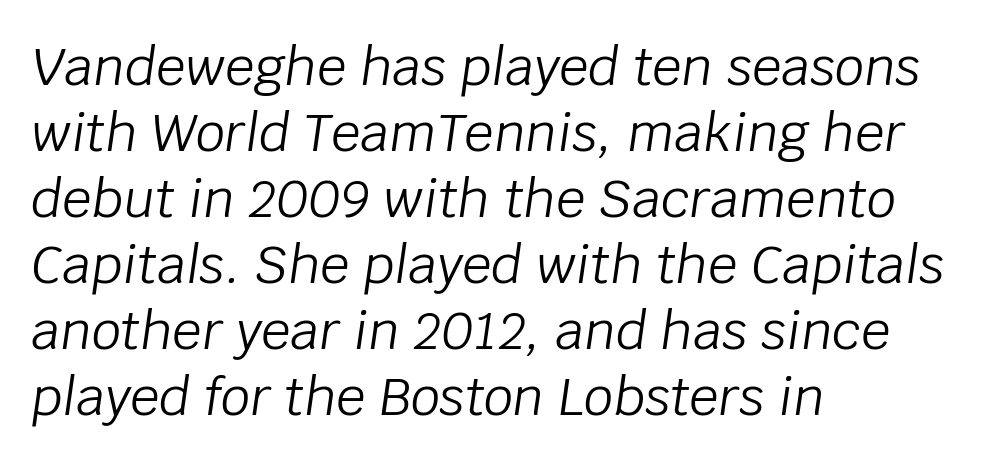
Q: Is the text bold? A: No.
Q: Is the text italic (slanted)? A: Yes, it leans right by about 8 degrees.
Q: Is the text underlined? A: No.
Q: How is the paragraph aligned? A: Left-aligned.
Q: Is the spacing between letters normal or unusually wide? A: Normal.
Q: Is the spacing between lines tight, normal or loose? A: Normal.
Q: Width (condensed, normal, or wide)? A: Normal.
Q: Stroke contrast? A: Low.
Q: x-height? A: Large.
Q: Monospaced? A: No.
